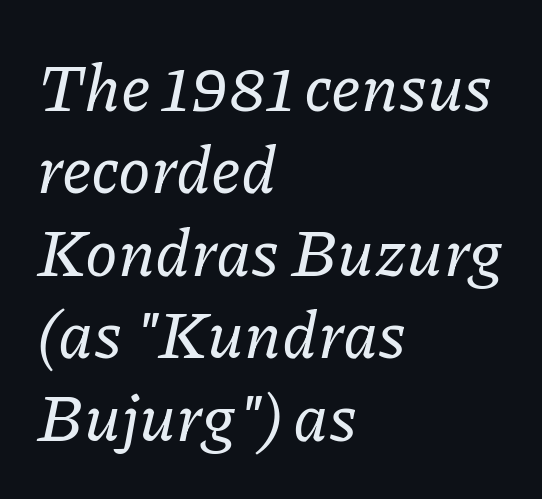
The image shows 66 px serif type, italic (leaning right); set left-aligned, normal line spacing (1.25x), normal letter spacing, not underlined; low stroke contrast and a medium x-height.
